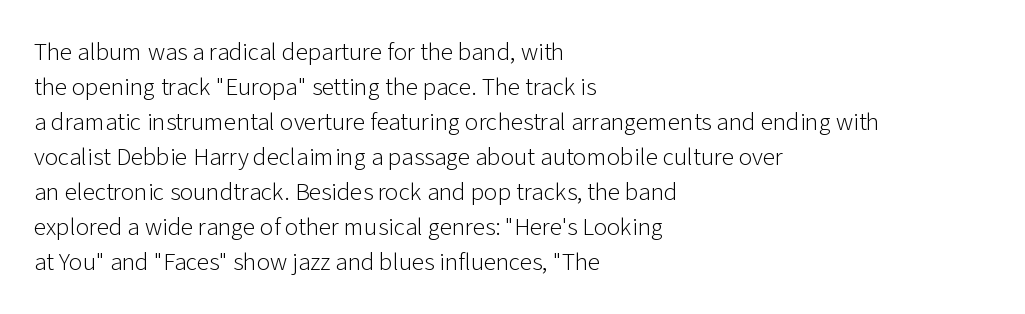
The image shows 25 px text type, upright; set left-aligned, normal line spacing (1.4x), normal letter spacing, not underlined.
